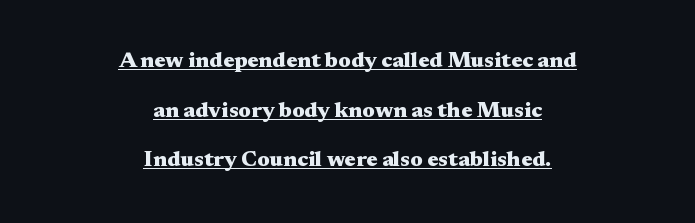
The image shows 22 px bold type, upright; set centered, loose line spacing (2.26x), normal letter spacing, underlined.
